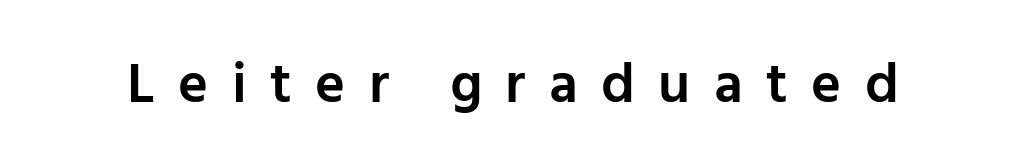
{"serif": "no", "italic": "no", "bold": "semi", "weight": "semibold", "width": "normal", "stroke_contrast": "low", "x_height": "medium", "monospaced": "no", "underline": "no", "letter_spacing": "wide", "letter_spacing_em": 0.41, "glyph_px": 57}
